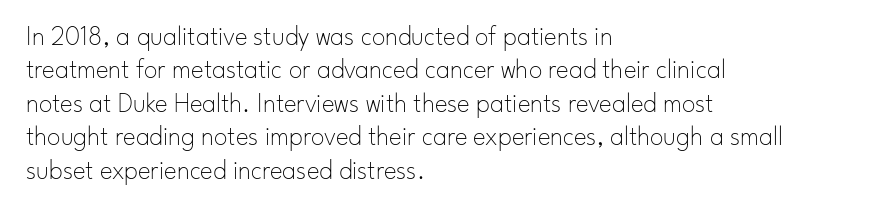
No letter is thick-stroked: the sample isn't bold. This rendering leaves character spacing at its baseline value. A bare baseline throughout the passage. Line beginnings align vertically; line endings do not. This sample uses an upright cut, with every glyph sitting square on the baseline.
